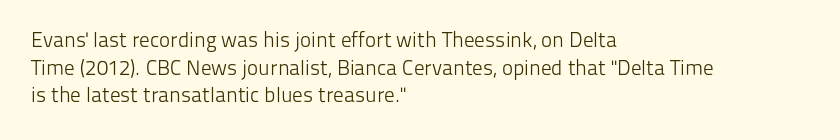
Every stem runs plumb, perpendicular to the baseline. Leftover space on each line is placed entirely after the last word. Check the space under the baseline: it is left empty. This reads as an unemphasized weight, regular at the heaviest. Caption: standard tracking, unaltered.
